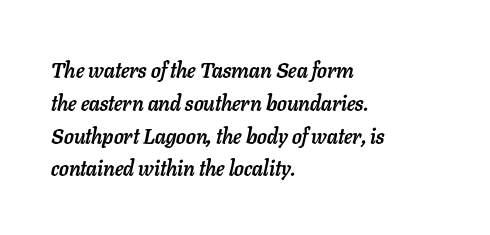
The image shows 21 px bold type, italic (leaning right); set left-aligned, normal line spacing (1.56x), normal letter spacing, not underlined.
